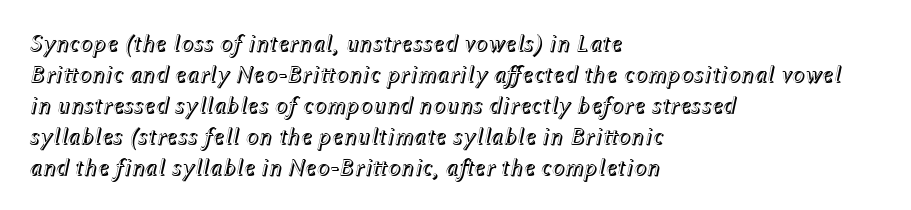
{"italic": "yes", "lean": "right", "slant_degrees": 12, "underline": "no", "align": "left", "line_spacing": "normal", "line_spacing_ratio": 1.29, "letter_spacing": "normal", "letter_spacing_em": 0.0, "glyph_px": 24}
